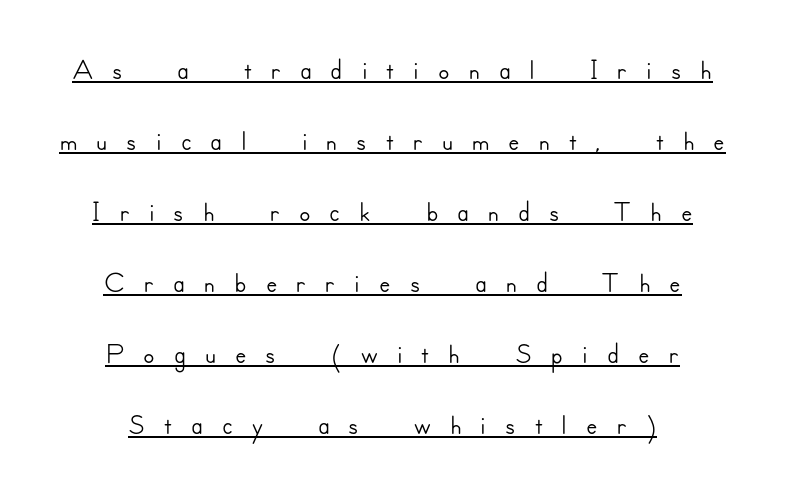
Q: Is the text italic (slanted)? A: No, it is upright.
Q: Is the typeface a serif or a sans-serif typeface? A: Sans-serif.
Q: Is the text underlined? A: Yes.
Q: How is the paragraph aligned? A: Centered.
Q: Is the spacing between letters normal or unusually wide? A: Unusually wide.
Q: Is the spacing between lines tight, normal or loose? A: Normal.
Q: Width (condensed, normal, or wide)? A: Normal.
Q: Stroke contrast? A: Low.
Q: x-height? A: Small.
Q: Monospaced? A: No.
